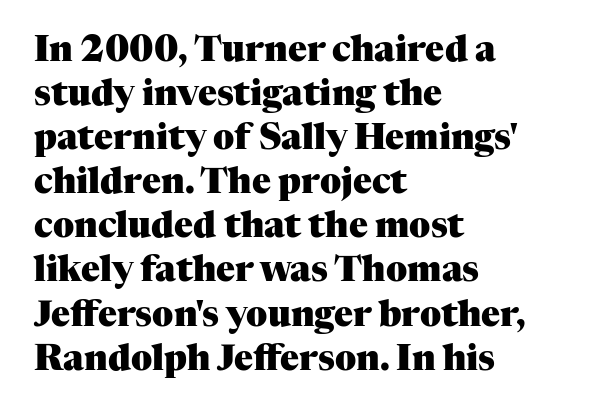
Type without underlining. Each new line begins a customary step beneath the previous one. Posture: vertical. Nothing unusual about the tracking: characters are spaced as the font intends. The rendering uses a bold face; every stroke is thick and dark. The letters advance in unequal steps, a hallmark of proportional type.
